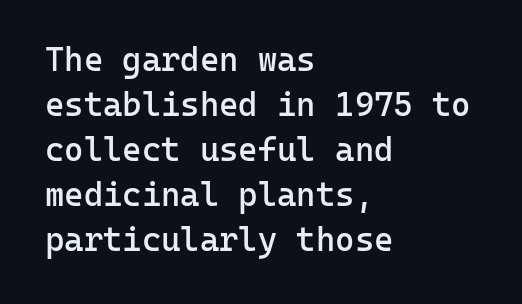
The image shows 33 px semibold sans-serif type, upright, monospaced; set left-aligned, normal line spacing (1.36x), normal letter spacing, not underlined; low stroke contrast and a medium x-height.
